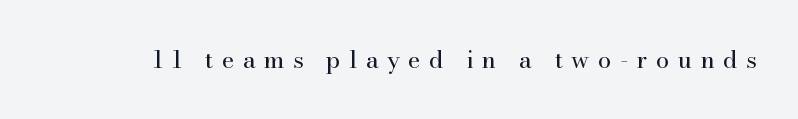
The lettering holds an erect, upright posture throughout. The tracking jumps out immediately: characters are airy and widely separated. Counters stay open thanks to moderate or lighter strokes. Decoration check: the copy has no underline.
